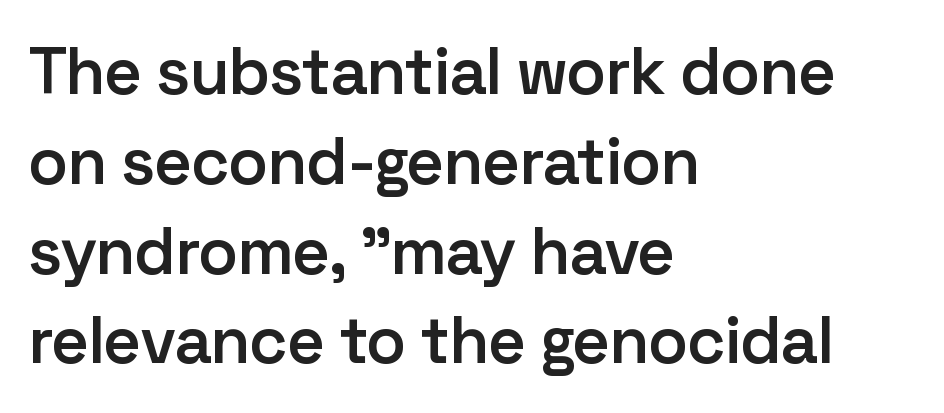
The letters advance in unequal steps, a hallmark of proportional type. The words here are not underlined. Tracking here is standard; glyphs follow each other at the usual distance. This is the in-between weight designers call semibold or demi. What's the leading like? Ordinary, nothing unusual.
